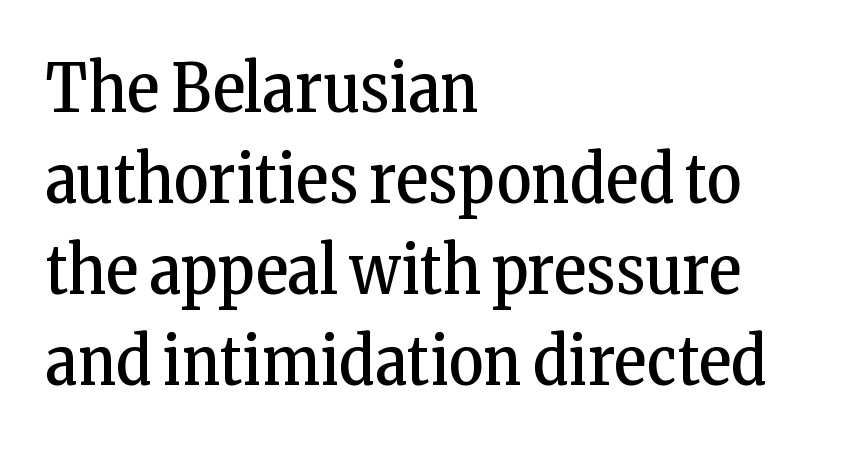
The image shows 67 px regular-weight, condensed serif type, upright; set left-aligned, normal line spacing (1.36x), normal letter spacing, not underlined; low stroke contrast and a medium x-height.
